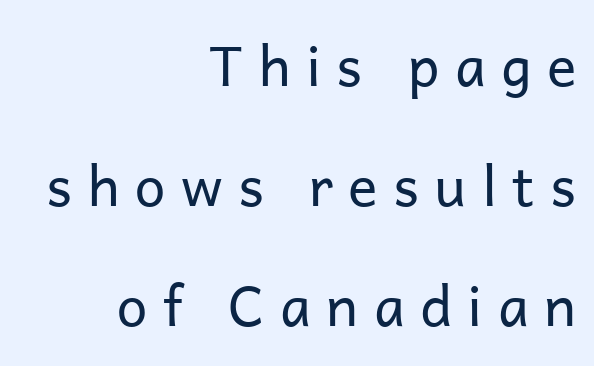
These lines are composed in type without serifs. Note the varied advance widths — an 'i' is clearly narrower than an 'm'. It's the straight-up-and-down kind of type. Each word looks stretched out because of the extra space between its letters. Counters stay open thanks to moderate or lighter strokes.
